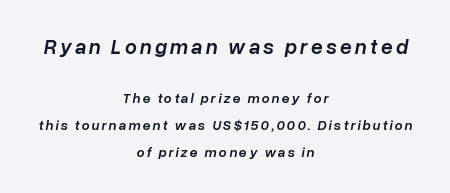
Q: Is the text bold? A: Semi-bold.
Q: Is the text italic (slanted)? A: Yes, it leans right by about 10 degrees.
Q: Is the text underlined? A: No.
Q: How is the paragraph aligned? A: Centered.
Q: Is the spacing between lines tight, normal or loose? A: Loose.
Q: Which block of text is set in a larger size, the first (top) or the second (bottom)? A: The first (top) one.
